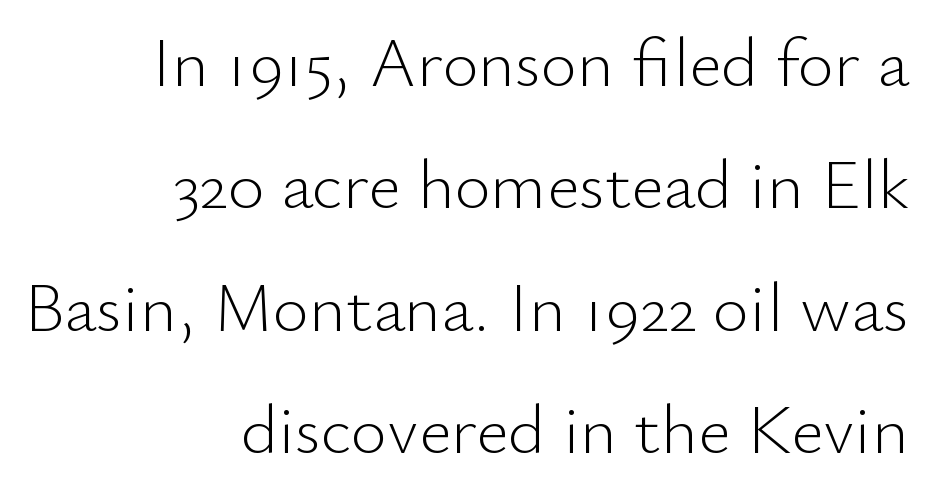
Q: Is the text bold? A: No.
Q: Is the text italic (slanted)? A: No, it is upright.
Q: Is the typeface a serif or a sans-serif typeface? A: Sans-serif.
Q: Is the text underlined? A: No.
Q: How is the paragraph aligned? A: Right-aligned.
Q: Is the spacing between letters normal or unusually wide? A: Normal.
Q: Width (condensed, normal, or wide)? A: Normal.
Q: Stroke contrast? A: Low.
Q: x-height? A: Small.
Q: Monospaced? A: No.
